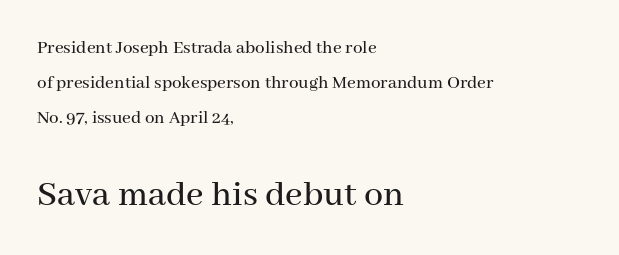
Spacing verdict: proportional, widths tailored to each character. Every stem runs plumb, perpendicular to the baseline. The letters carry serifs — small finishing strokes at the ends of their stems. Note: smaller setting up top, larger setting below. The ragged edge is on the right, which tells us the setting is flush left. Compared with typical body copy, the letter spacing here is the same.
